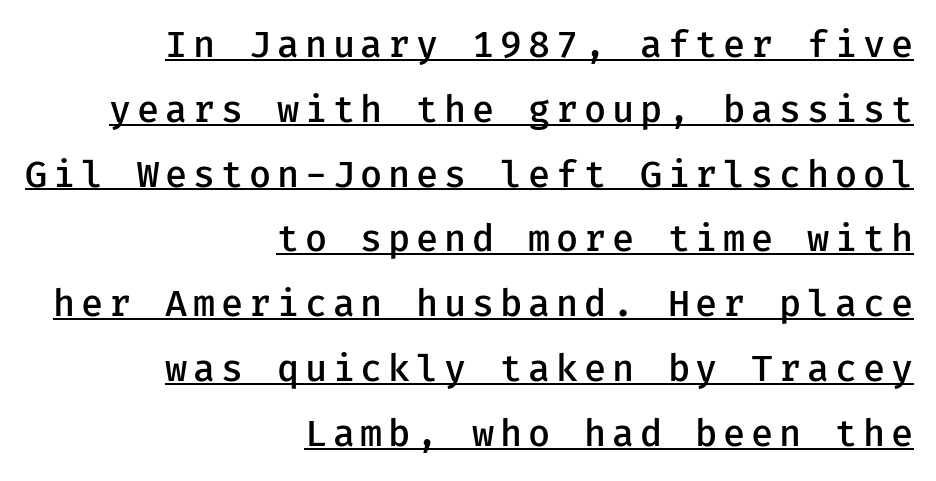
Q: Is the text bold? A: Semi-bold.
Q: Is the text italic (slanted)? A: No, it is upright.
Q: Is the typeface a serif or a sans-serif typeface? A: Sans-serif.
Q: Is the text underlined? A: Yes.
Q: How is the paragraph aligned? A: Right-aligned.
Q: Width (condensed, normal, or wide)? A: Normal.
Q: Stroke contrast? A: Low.
Q: x-height? A: Medium.
